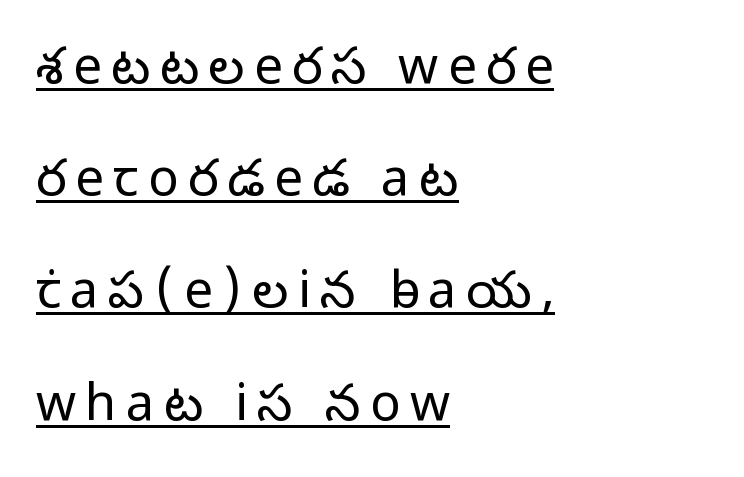
{"serif": "no", "italic": "no", "bold": "no", "weight": "light", "width": "normal", "stroke_contrast": "low", "x_height": "medium", "monospaced": "no", "underline": "yes", "align": "left", "line_spacing": "loose", "line_spacing_ratio": 2.2, "glyph_px": 51}
